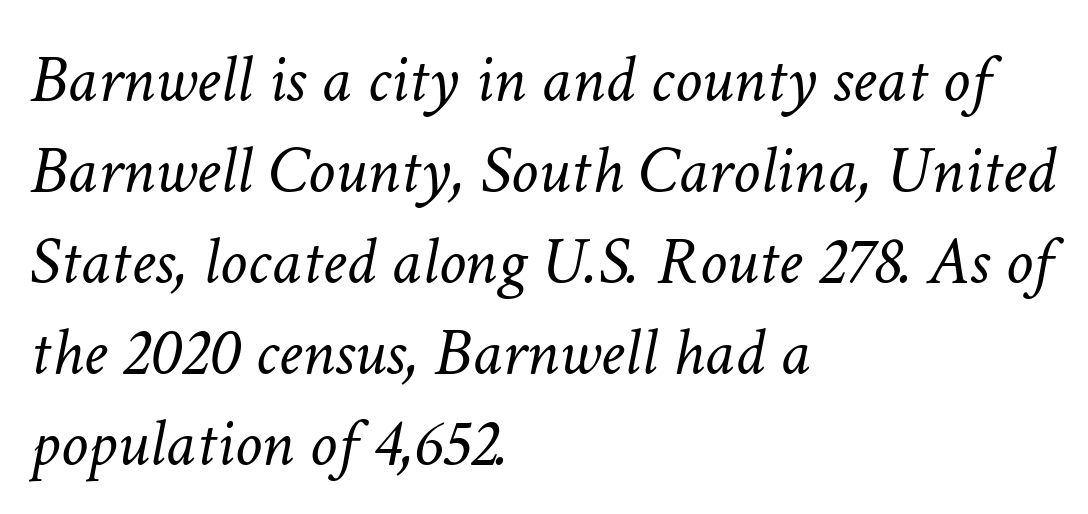
{"italic": "yes", "lean": "right", "slant_degrees": 11, "bold": "no", "weight": "light", "width": "normal", "stroke_contrast": "low", "x_height": "medium", "monospaced": "no", "underline": "no", "align": "left", "line_spacing": "normal", "line_spacing_ratio": 1.32, "letter_spacing": "normal", "letter_spacing_em": 0.0, "glyph_px": 69}
